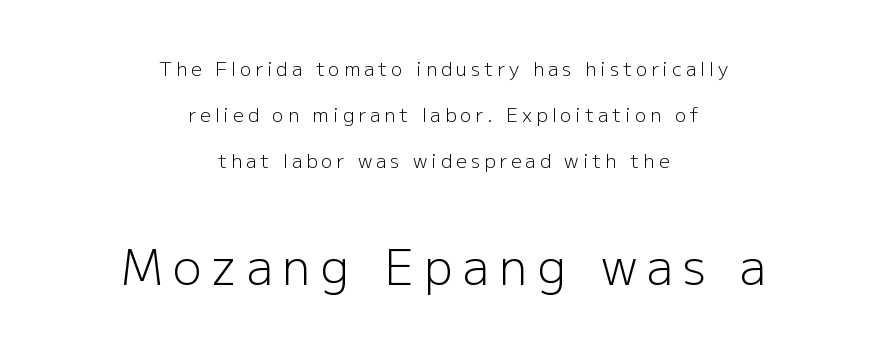
Q: Is the text bold? A: No.
Q: Is the text italic (slanted)? A: No, it is upright.
Q: Is the typeface a serif or a sans-serif typeface? A: Sans-serif.
Q: Is the text underlined? A: No.
Q: How is the paragraph aligned? A: Centered.
Q: Is the spacing between letters normal or unusually wide? A: Unusually wide.
Q: Is the spacing between lines tight, normal or loose? A: Loose.
Q: Which block of text is set in a larger size, the first (top) or the second (bottom)? A: The second (bottom) one.
Q: Width (condensed, normal, or wide)? A: Normal.
Q: Stroke contrast? A: Low.
Q: x-height? A: Medium.
Q: Monospaced? A: No.
